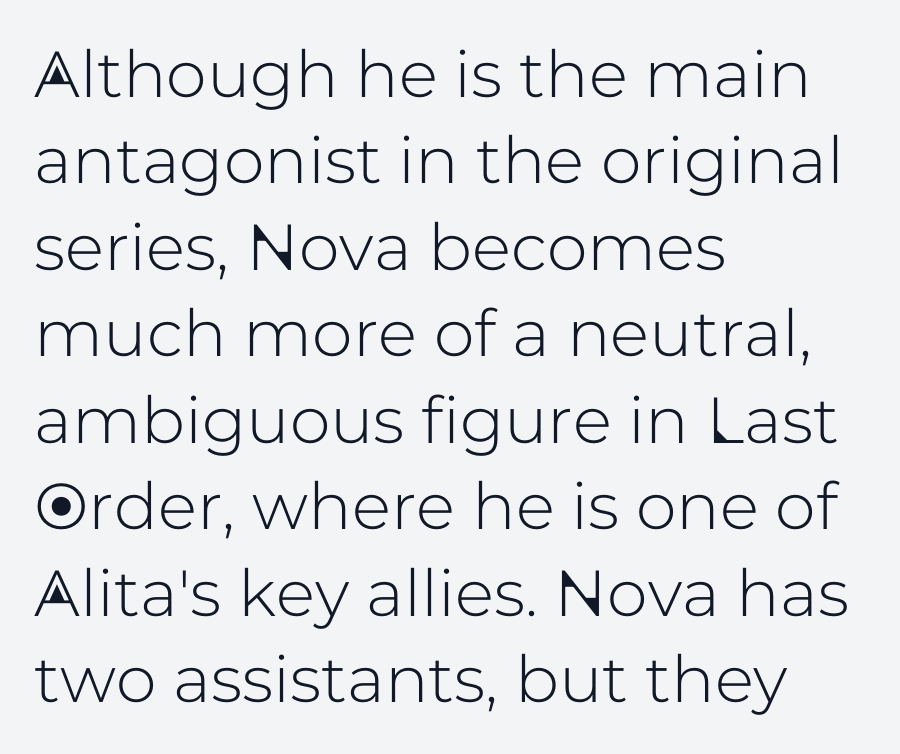
Q: Is the text italic (slanted)? A: No, it is upright.
Q: Is the typeface a serif or a sans-serif typeface? A: Sans-serif.
Q: Is the text underlined? A: No.
Q: How is the paragraph aligned? A: Left-aligned.
Q: Is the spacing between letters normal or unusually wide? A: Normal.
Q: Is the spacing between lines tight, normal or loose? A: Normal.
Q: Width (condensed, normal, or wide)? A: Normal.
Q: Stroke contrast? A: Low.
Q: x-height? A: Medium.
Q: Monospaced? A: No.
